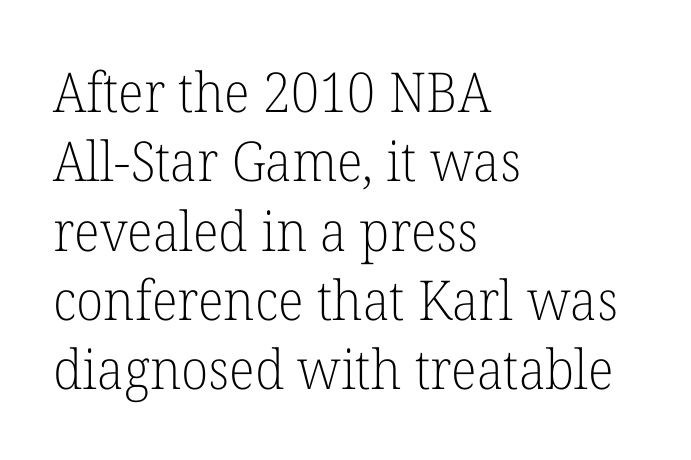
The typography opts for an upright posture over an oblique one. How would I describe the line gaps? Plain and ordinary. Is this a fixed-width face? No — the glyphs have proportional, varying widths. The rendering anchors every line to the left-hand side. Small tapered or slab feet sit at the stroke ends, so this counts as serif. A clean baseline with only descenders dipping below it.
